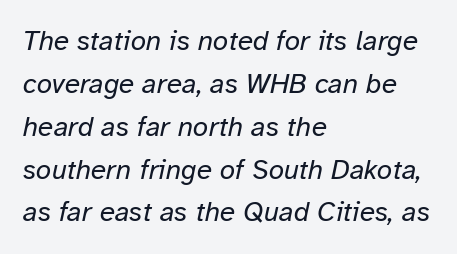
Q: Is the text bold? A: No.
Q: Is the text italic (slanted)? A: Yes, it leans right by about 12 degrees.
Q: Is the text underlined? A: No.
Q: How is the paragraph aligned? A: Left-aligned.
Q: Is the spacing between letters normal or unusually wide? A: Normal.
Q: Is the spacing between lines tight, normal or loose? A: Normal.
Q: Width (condensed, normal, or wide)? A: Normal.
Q: Stroke contrast? A: Low.
Q: x-height? A: Medium.
Q: Monospaced? A: No.
